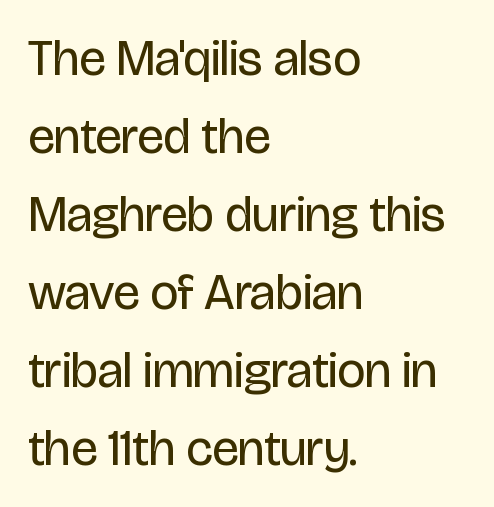
{"serif": "no", "italic": "no", "bold": "no", "weight": "regular", "width": "condensed", "stroke_contrast": "low", "x_height": "large", "monospaced": "no", "underline": "no", "align": "left", "line_spacing": "normal", "line_spacing_ratio": 1.56, "letter_spacing": "normal", "letter_spacing_em": 0.0, "glyph_px": 50}
